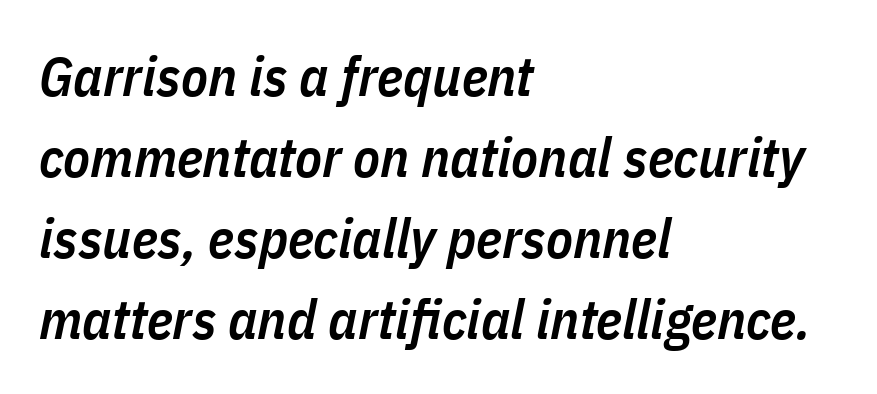
Q: Is the text bold? A: Semi-bold.
Q: Is the text italic (slanted)? A: Yes, it leans right by about 11 degrees.
Q: Is the text underlined? A: No.
Q: How is the paragraph aligned? A: Left-aligned.
Q: Is the spacing between letters normal or unusually wide? A: Normal.
Q: Is the spacing between lines tight, normal or loose? A: Normal.
Q: Width (condensed, normal, or wide)? A: Condensed.
Q: Stroke contrast? A: Low.
Q: x-height? A: Medium.
Q: Monospaced? A: No.
